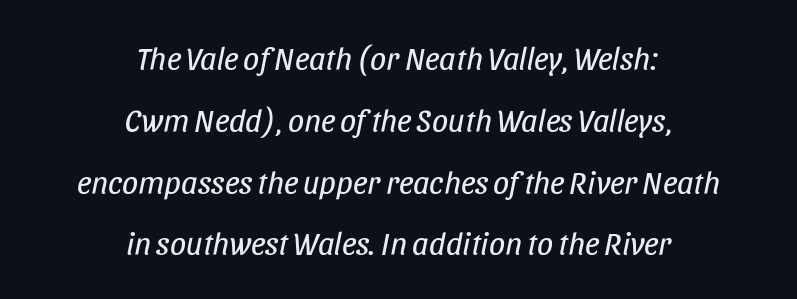
{"italic": "yes", "lean": "right", "slant_degrees": 11, "bold": "no", "weight": "regular", "width": "condensed", "stroke_contrast": "low", "x_height": "large", "monospaced": "no", "underline": "no", "align": "center", "line_spacing": "loose", "line_spacing_ratio": 1.93, "letter_spacing": "normal", "letter_spacing_em": 0.0, "glyph_px": 32}
